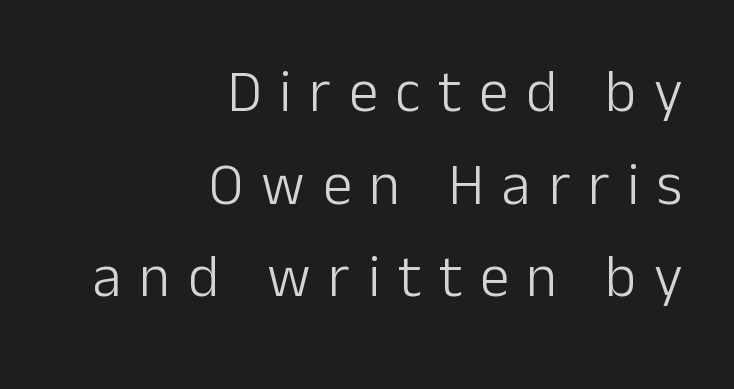
Q: Is the text bold? A: No.
Q: Is the text italic (slanted)? A: No, it is upright.
Q: Is the typeface a serif or a sans-serif typeface? A: Sans-serif.
Q: Is the text underlined? A: No.
Q: How is the paragraph aligned? A: Right-aligned.
Q: Is the spacing between letters normal or unusually wide? A: Unusually wide.
Q: Is the spacing between lines tight, normal or loose? A: Normal.
Q: Width (condensed, normal, or wide)? A: Normal.
Q: Stroke contrast? A: Low.
Q: x-height? A: Medium.
Q: Monospaced? A: No.
